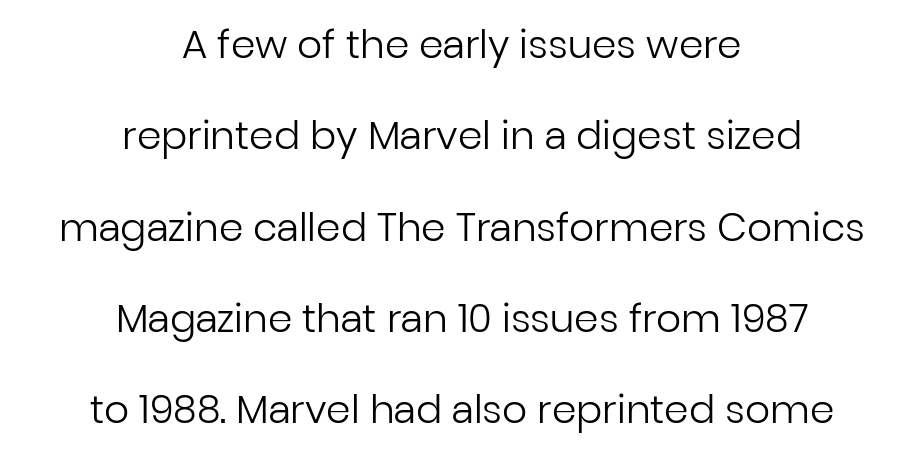
The image shows 39 px regular-weight sans-serif type, upright; set centered, loose line spacing (2.34x), normal letter spacing, not underlined; low stroke contrast and a medium x-height.
